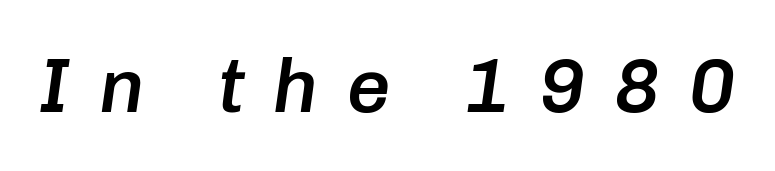
Q: Is the text bold? A: Semi-bold.
Q: Is the text italic (slanted)? A: Yes, it leans right by about 8 degrees.
Q: Is the text underlined? A: No.
Q: Is the spacing between letters normal or unusually wide? A: Unusually wide.
Q: Width (condensed, normal, or wide)? A: Normal.
Q: Stroke contrast? A: Low.
Q: x-height? A: Medium.
Q: Monospaced? A: No.
